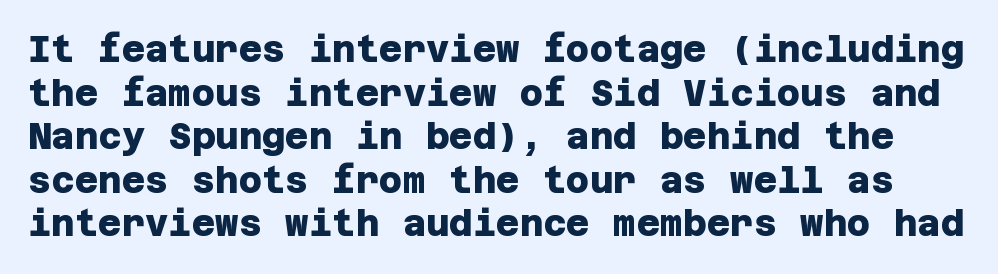
Is the type bold? Yes — the strokes are clearly thick and heavy. Are there feet on the stems? There aren't — it's a sans. Type without underlining. The letters sit at their default tracking, neither squeezed nor spread.
